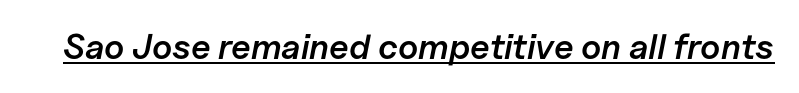
The tracking reads as untouched default to a designer's eye. Here the designer chose a conventional face with non-uniform glyph widths. Stroke thickness is moderately raised; the sample reads as semibold. Looks like someone drew a line under every word here.
